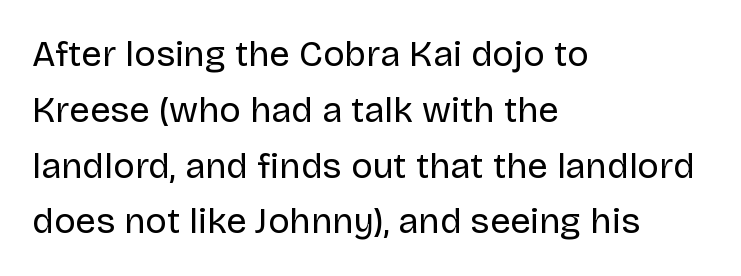
{"serif": "no", "italic": "no", "bold": "no", "weight": "regular", "width": "normal", "stroke_contrast": "low", "x_height": "large", "monospaced": "no", "underline": "no", "align": "left", "line_spacing": "normal", "line_spacing_ratio": 1.55, "letter_spacing": "normal", "letter_spacing_em": 0.0, "glyph_px": 36}
